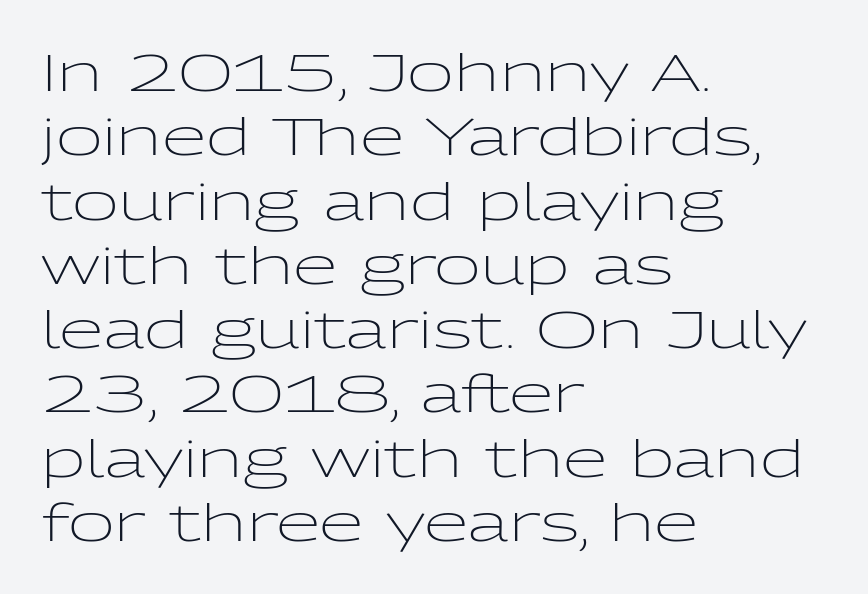
Q: Is the text bold? A: No.
Q: Is the text italic (slanted)? A: No, it is upright.
Q: Is the typeface a serif or a sans-serif typeface? A: Sans-serif.
Q: Is the text underlined? A: No.
Q: How is the paragraph aligned? A: Left-aligned.
Q: Is the spacing between letters normal or unusually wide? A: Normal.
Q: Is the spacing between lines tight, normal or loose? A: Normal.
Q: Width (condensed, normal, or wide)? A: Wide.
Q: Stroke contrast? A: Low.
Q: x-height? A: Medium.
Q: Monospaced? A: No.
